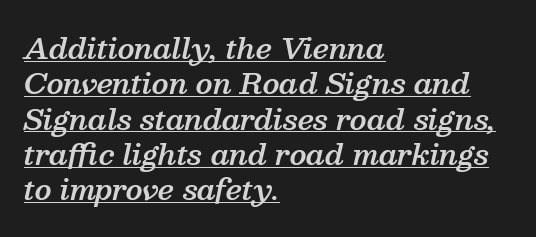
The image shows 28 px semibold serif type, italic (leaning right); set left-aligned, normal line spacing (1.26x), normal letter spacing, underlined; medium stroke contrast and a medium x-height.
